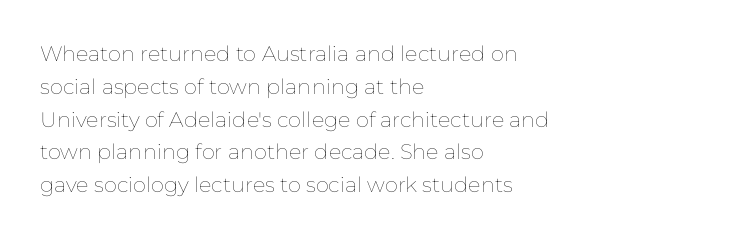
Q: Is the text bold? A: No.
Q: Is the text italic (slanted)? A: No, it is upright.
Q: Is the text underlined? A: No.
Q: How is the paragraph aligned? A: Left-aligned.
Q: Is the spacing between letters normal or unusually wide? A: Normal.
Q: Is the spacing between lines tight, normal or loose? A: Normal.
